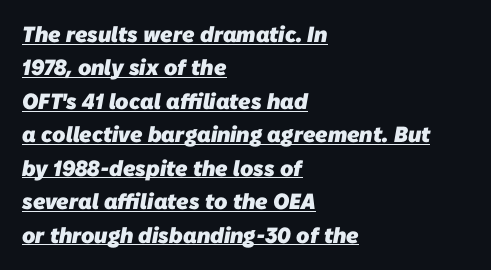
These lines keep a tight, regular rhythm from letter to letter. Notice how descenders clear the ascenders below comfortably — that's standard leading. Horizontal alignment here is leftward, the default for most running prose. Chunky letters — that's bold for sure.
